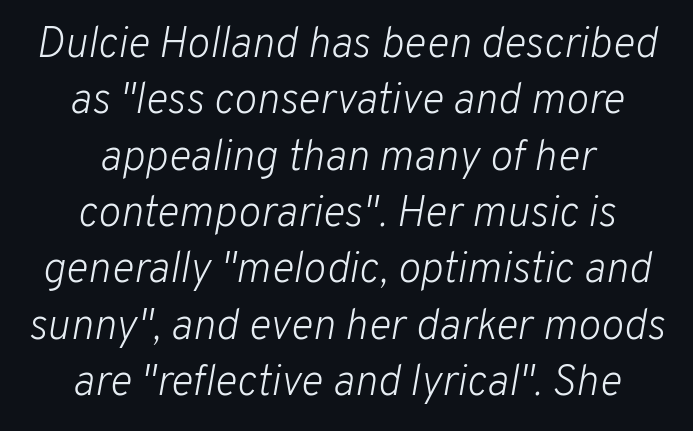
{"italic": "yes", "lean": "right", "slant_degrees": 10, "bold": "no", "weight": "light", "width": "normal", "stroke_contrast": "low", "x_height": "medium", "monospaced": "no", "underline": "no", "align": "center", "line_spacing": "normal", "line_spacing_ratio": 1.31, "letter_spacing": "normal", "letter_spacing_em": 0.0, "glyph_px": 43}
